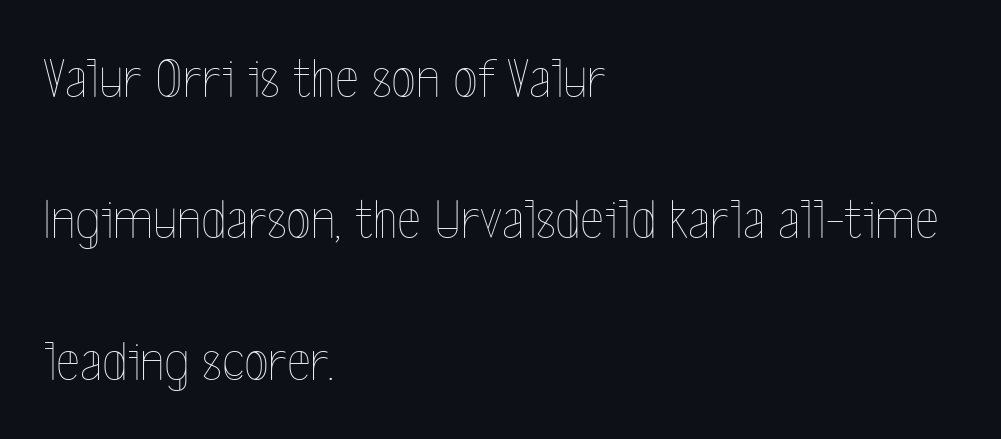
Beneath every word, the page is bare. The line texture is even and compact thanks to regular tracking. A classic flush-left, rag-right setting is used for this passage. Character widths vary here, with narrow letters taking less room than wide ones. How would I describe the line gaps? Wide and relaxed.
